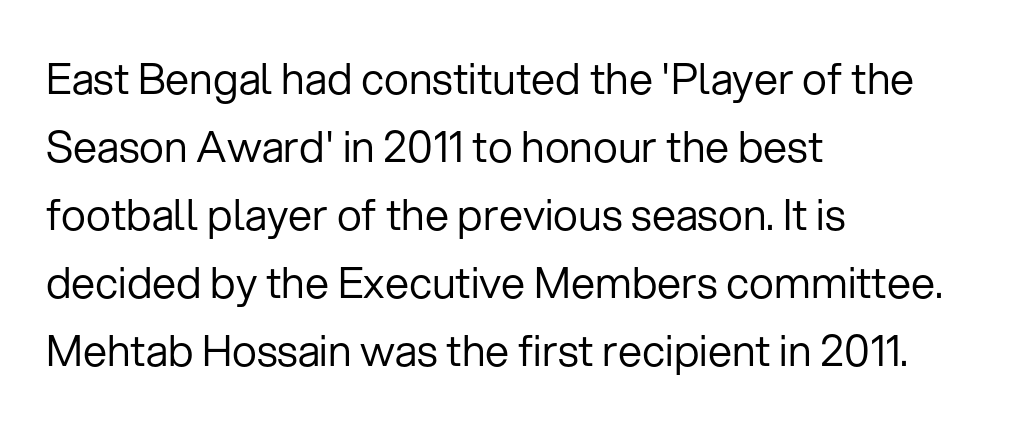
The image shows 43 px regular-weight sans-serif type, upright; set left-aligned, normal line spacing (1.58x), normal letter spacing, not underlined; low stroke contrast and a medium x-height.
